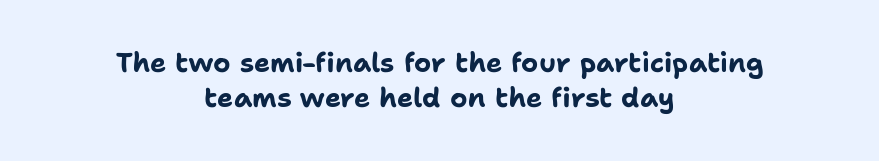
Q: Is the text bold? A: Yes.
Q: Is the text italic (slanted)? A: No, it is upright.
Q: Is the text underlined? A: No.
Q: How is the paragraph aligned? A: Centered.
Q: Is the spacing between letters normal or unusually wide? A: Normal.
Q: Is the spacing between lines tight, normal or loose? A: Normal.
